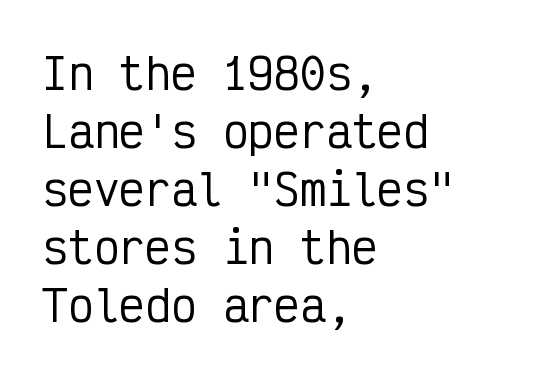
The image shows 43 px condensed sans-serif type, upright, monospaced; set left-aligned, normal line spacing (1.35x), normal letter spacing, not underlined; low stroke contrast and a medium x-height.
